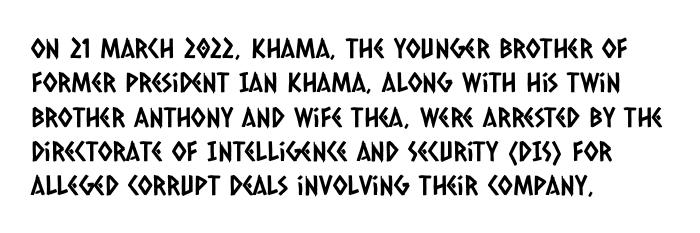
The image shows 27 px text type; set left-aligned, normal line spacing (1.27x), normal letter spacing, not underlined.
